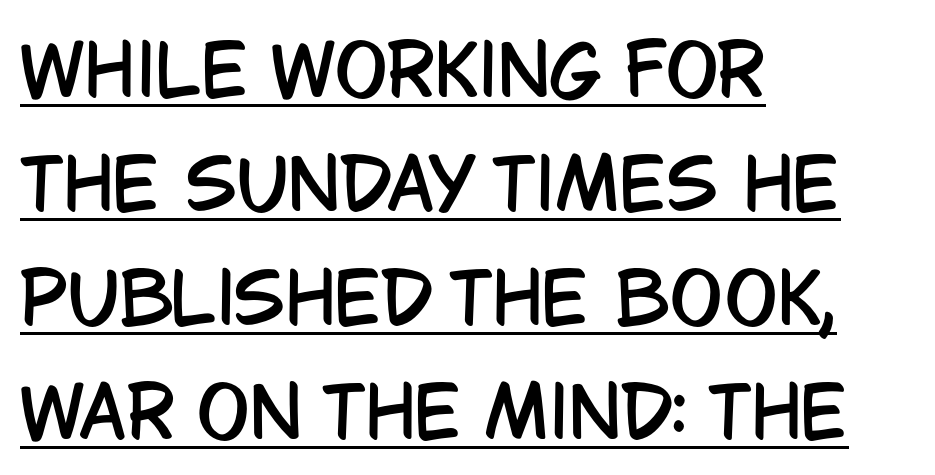
{"serif": "no", "italic": "no", "width": "condensed", "stroke_contrast": "low", "x_height": "large", "monospaced": "no", "underline": "yes", "align": "left", "line_spacing": "normal", "line_spacing_ratio": 1.63, "letter_spacing": "normal", "letter_spacing_em": 0.0, "glyph_px": 70}
